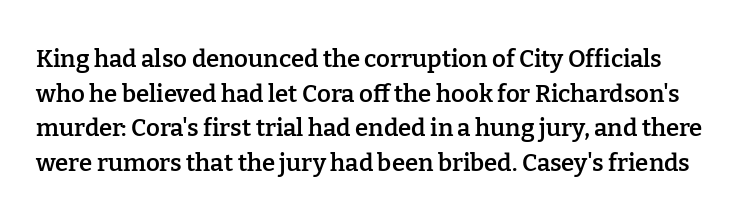
{"italic": "no", "bold": "semi", "underline": "no", "line_spacing": "normal", "line_spacing_ratio": 1.44, "letter_spacing": "normal", "letter_spacing_em": 0.0, "glyph_px": 24}
